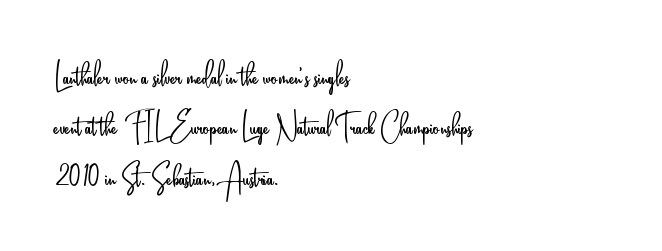
The image shows 39 px light, condensed sans-serif type; set left-aligned, normal line spacing (1.29x), normal letter spacing, not underlined; low stroke contrast and a small x-height.
